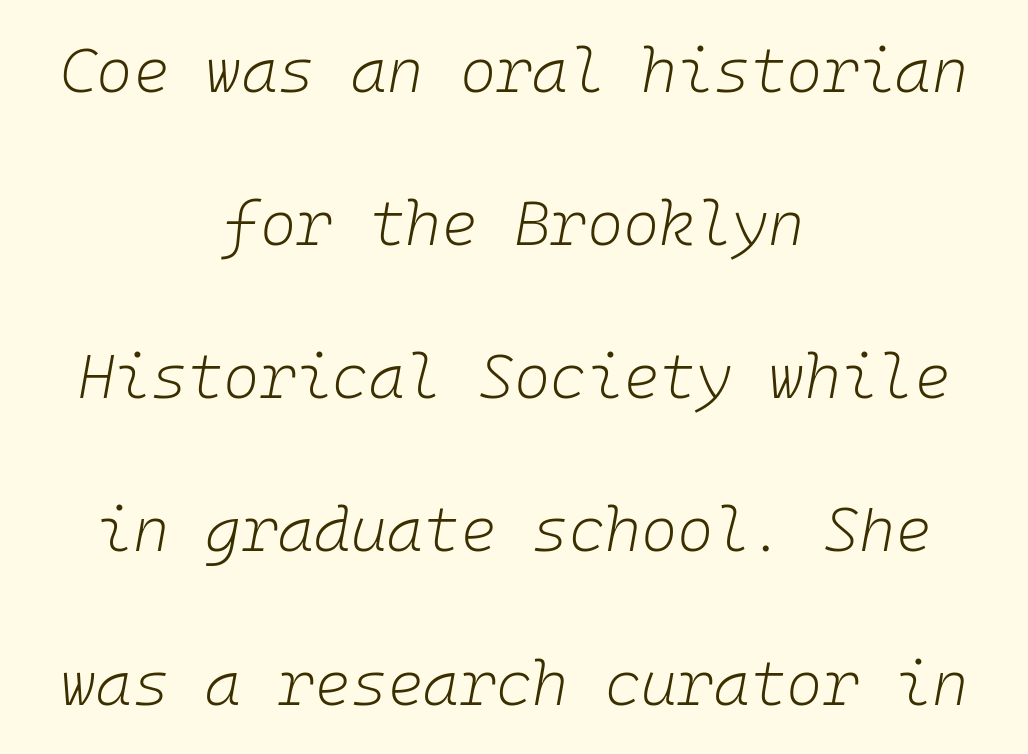
Q: Is the text bold? A: No.
Q: Is the text italic (slanted)? A: Yes, it leans right by about 10 degrees.
Q: Is the text underlined? A: No.
Q: How is the paragraph aligned? A: Centered.
Q: Is the spacing between letters normal or unusually wide? A: Normal.
Q: Is the spacing between lines tight, normal or loose? A: Loose.
Q: Width (condensed, normal, or wide)? A: Normal.
Q: Stroke contrast? A: Low.
Q: x-height? A: Medium.
Q: Monospaced? A: Yes.
